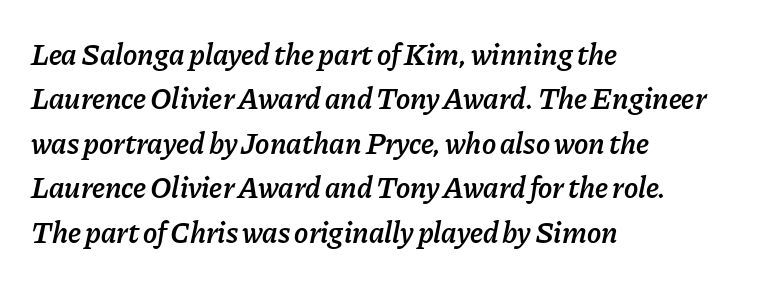
Q: Is the text bold? A: Semi-bold.
Q: Is the text italic (slanted)? A: Yes, it leans right by about 11 degrees.
Q: Is the text underlined? A: No.
Q: How is the paragraph aligned? A: Left-aligned.
Q: Is the spacing between letters normal or unusually wide? A: Normal.
Q: Is the spacing between lines tight, normal or loose? A: Normal.
Q: Width (condensed, normal, or wide)? A: Normal.
Q: Stroke contrast? A: Low.
Q: x-height? A: Medium.
Q: Monospaced? A: No.
